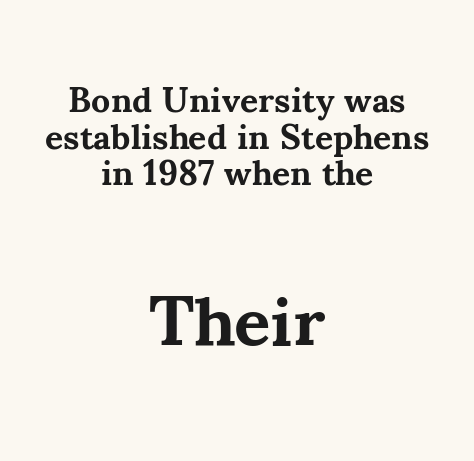
The image shows 70 px bold serif type, upright; set centered, tight line spacing (1.05x), normal letter spacing, not underlined; the second (bottom) block is 2.0x larger; medium stroke contrast and a small x-height.
